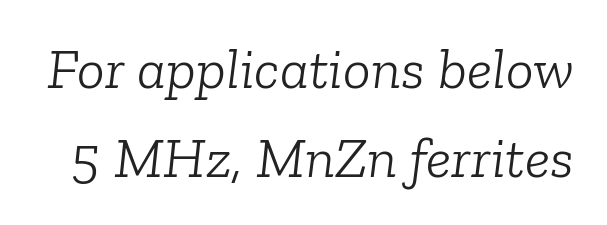
{"serif": "yes", "italic": "yes", "lean": "right", "slant_degrees": 6, "bold": "no", "weight": "light", "width": "normal", "stroke_contrast": "low", "x_height": "medium", "monospaced": "no", "underline": "no", "line_spacing": "normal", "line_spacing_ratio": 1.53, "letter_spacing": "normal", "letter_spacing_em": 0.0, "glyph_px": 58}
